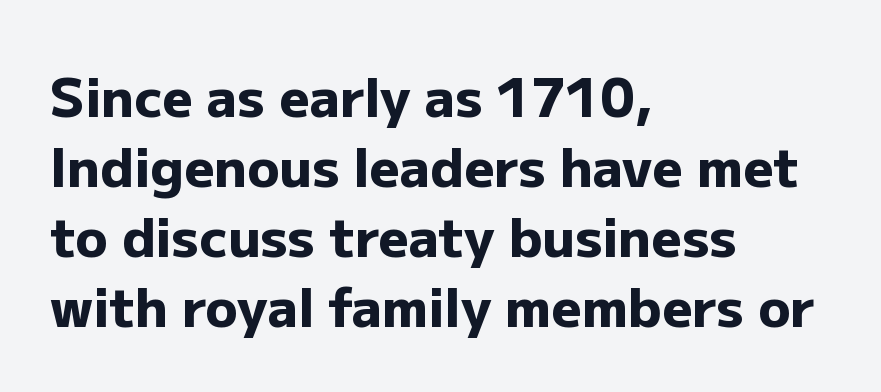
{"serif": "no", "italic": "no", "bold": "yes", "weight": "heavy", "width": "normal", "stroke_contrast": "low", "x_height": "medium", "monospaced": "no", "underline": "no", "align": "left", "line_spacing": "normal", "line_spacing_ratio": 1.32, "letter_spacing": "normal", "letter_spacing_em": 0.0, "glyph_px": 53}
